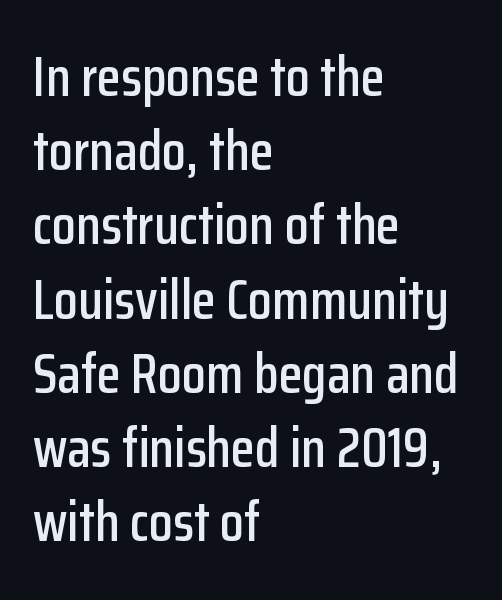
{"serif": "no", "italic": "no", "width": "condensed", "stroke_contrast": "low", "x_height": "medium", "monospaced": "no", "underline": "no", "align": "left", "line_spacing": "normal", "line_spacing_ratio": 1.35, "letter_spacing": "normal", "letter_spacing_em": 0.0, "glyph_px": 55}
